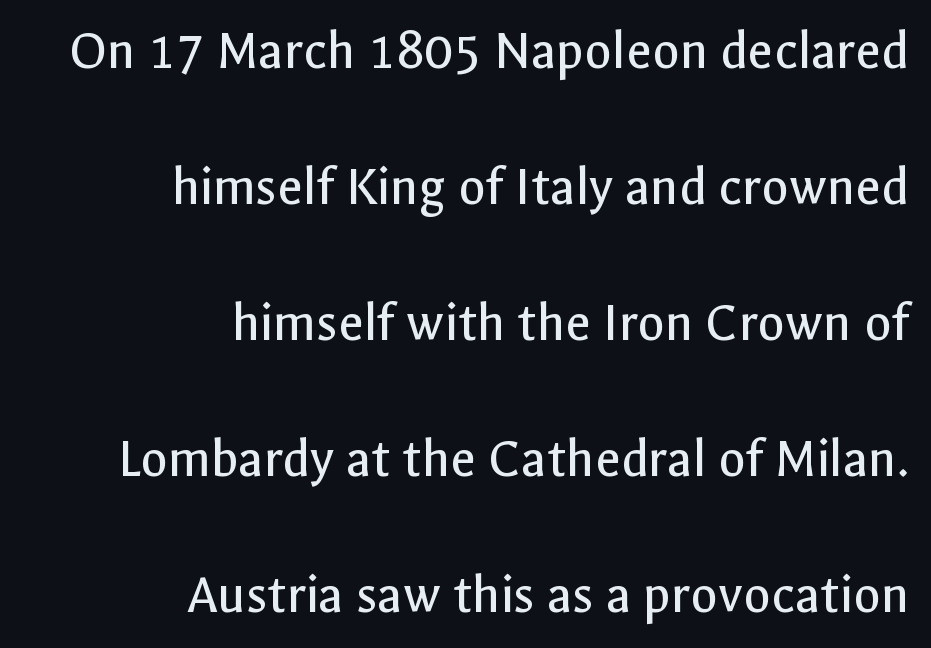
The image shows 56 px regular-weight sans-serif type, upright; set right-aligned, loose line spacing (2.43x), normal letter spacing, not underlined; a medium x-height.
